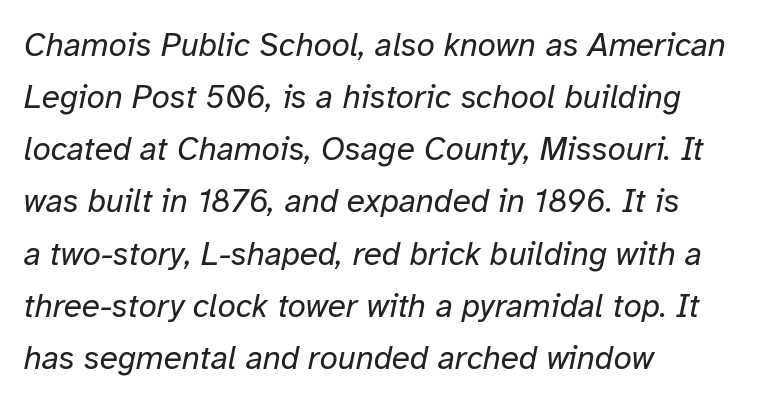
The strokes carry an ordinary text weight at most. The font's italic variant was chosen for this text. No extra tracking has been applied to these lines. Rows of type keep a routine distance in the vertical direction.
